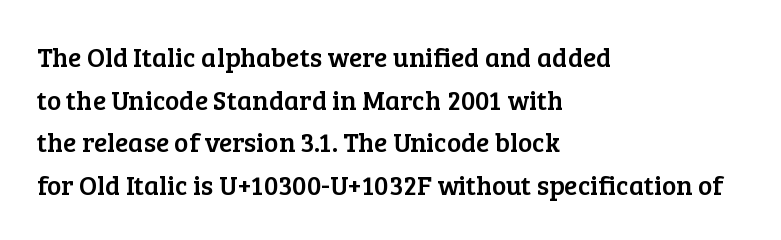
The words here are not underlined. Upright lettering throughout. This rendering leaves character spacing at its baseline value. These lines stack with their left ends in a neat column. Vertical spacing — default.
